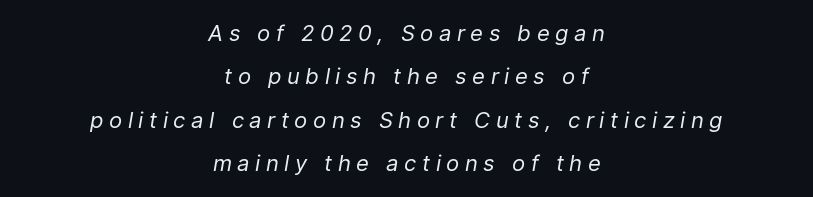
The image shows 22 px text type, italic (leaning right); set centered, loose line spacing (1.97x), unusually wide letter spacing (+0.25 em), not underlined.
